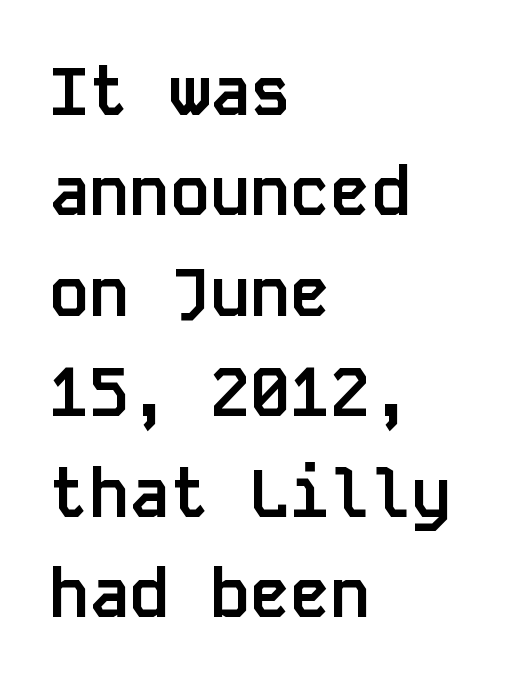
Stroke thickness is high; the sample reads as a true bold. A bare baseline throughout the passage. Visually the block forms a straight wall on the left and a jagged coastline on the right. Honestly, the row spacing looks completely unremarkable. The letters march in equal steps, a hallmark of fixed-pitch type.
